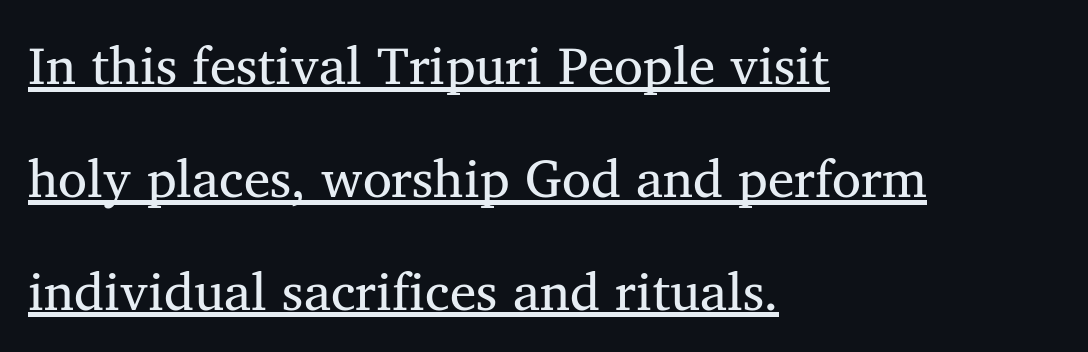
Nothing unusual about the tracking: characters are spaced as the font intends. A typographer would call this underscored text. The type family on display is of the serif kind. On a weight scale, this lands at 450 or below. Posture: upright roman. This rendering uses left alignment, leaving the right contour irregular.
